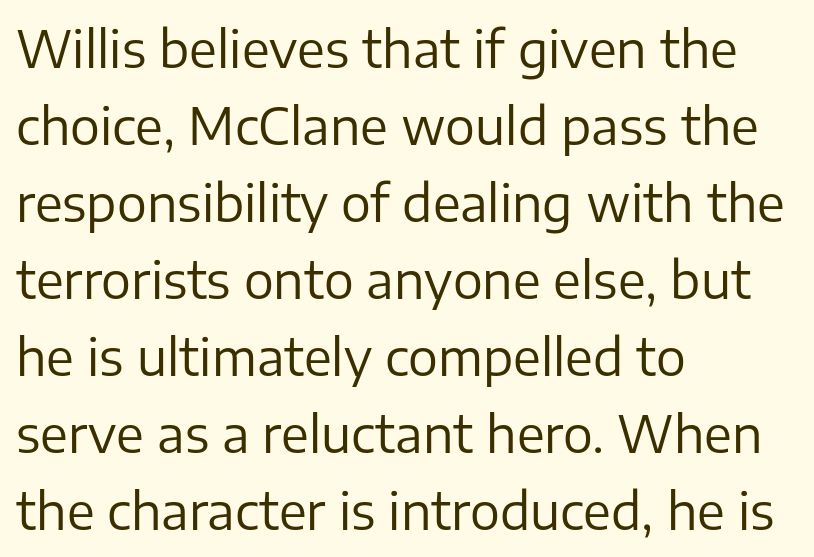
Q: Is the text bold? A: No.
Q: Is the text italic (slanted)? A: No, it is upright.
Q: Is the typeface a serif or a sans-serif typeface? A: Sans-serif.
Q: Is the text underlined? A: No.
Q: How is the paragraph aligned? A: Left-aligned.
Q: Is the spacing between letters normal or unusually wide? A: Normal.
Q: Is the spacing between lines tight, normal or loose? A: Normal.
Q: Width (condensed, normal, or wide)? A: Normal.
Q: Stroke contrast? A: Low.
Q: x-height? A: Medium.
Q: Monospaced? A: No.
